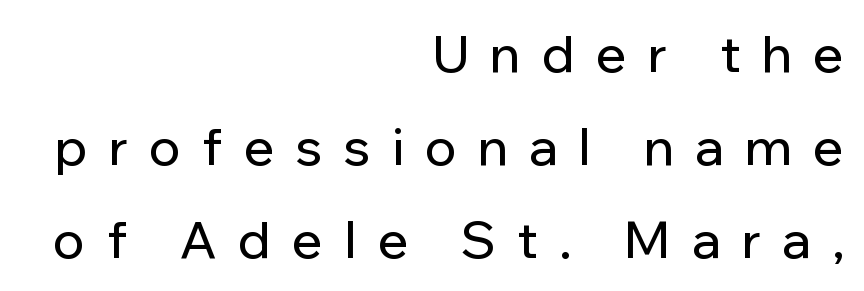
Q: Is the text italic (slanted)? A: No, it is upright.
Q: Is the typeface a serif or a sans-serif typeface? A: Sans-serif.
Q: Is the text underlined? A: No.
Q: How is the paragraph aligned? A: Right-aligned.
Q: Is the spacing between letters normal or unusually wide? A: Unusually wide.
Q: Width (condensed, normal, or wide)? A: Normal.
Q: Stroke contrast? A: Low.
Q: x-height? A: Medium.
Q: Monospaced? A: No.
